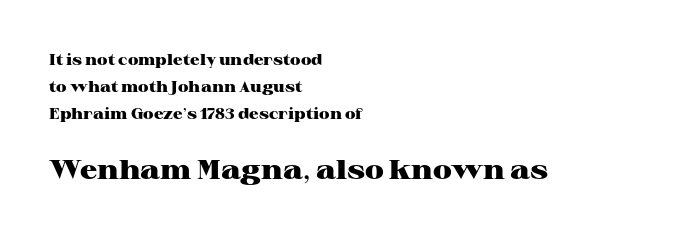
{"italic": "no", "bold": "yes", "underline": "no", "align": "left", "line_spacing_ratio": 1.79, "letter_spacing": "normal", "letter_spacing_em": 0.0, "larger_block": "second", "size_ratio": 1.8, "glyph_px": 27}
